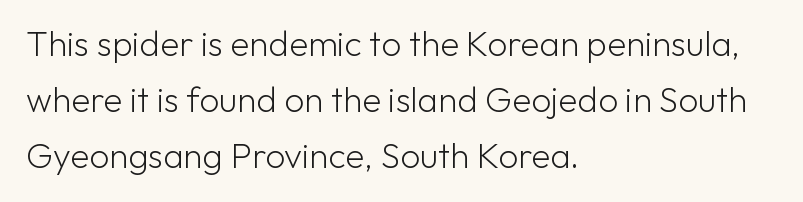
{"serif": "no", "italic": "no", "bold": "no", "weight": "light", "width": "normal", "stroke_contrast": "low", "x_height": "medium", "monospaced": "no", "underline": "no", "align": "left", "line_spacing": "normal", "line_spacing_ratio": 1.6, "letter_spacing": "normal", "letter_spacing_em": 0.0, "glyph_px": 35}
